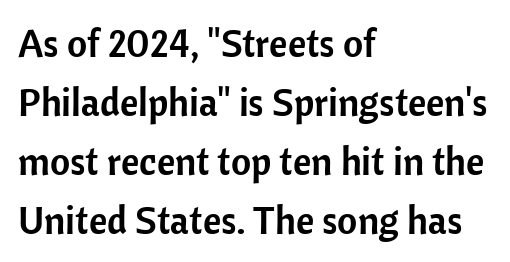
Glyph-to-glyph distance matches everyday printed text. The ragged edge is on the right, which tells us the setting is flush left. If you drew a line through each stem, it would be perfectly vertical. Serif or sans? Sans — the stroke terminals are bare. Here the designer chose a conventional face with non-uniform glyph widths.
